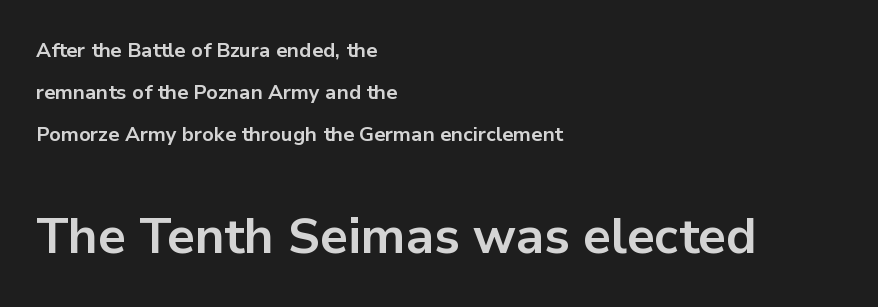
Its strokes are broad and dark, the hallmark of bold type. Type size steps up from the first block to the second. Proportional: the letters do not fall into vertical columns. Rule under the text: the space is simply empty.
